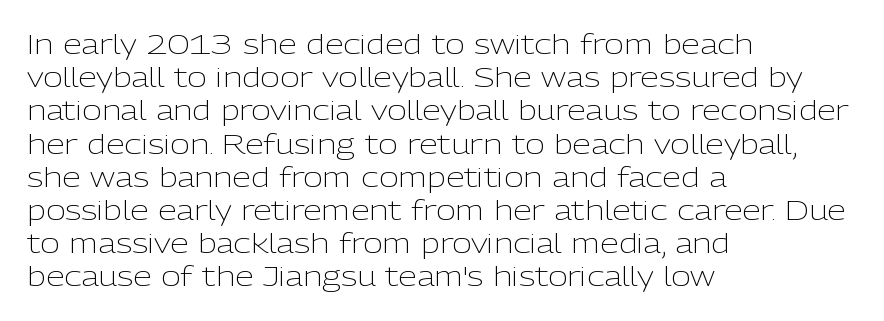
Q: Is the text bold? A: No.
Q: Is the text italic (slanted)? A: No, it is upright.
Q: Is the text underlined? A: No.
Q: How is the paragraph aligned? A: Left-aligned.
Q: Is the spacing between letters normal or unusually wide? A: Normal.
